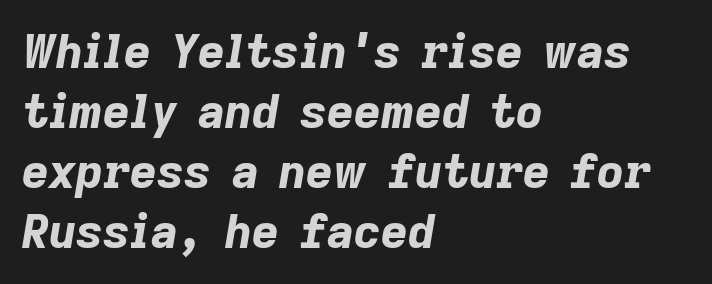
The image shows 47 px bold type, italic (leaning right); set left-aligned, normal line spacing (1.28x), normal letter spacing, not underlined; low stroke contrast and a medium x-height.
